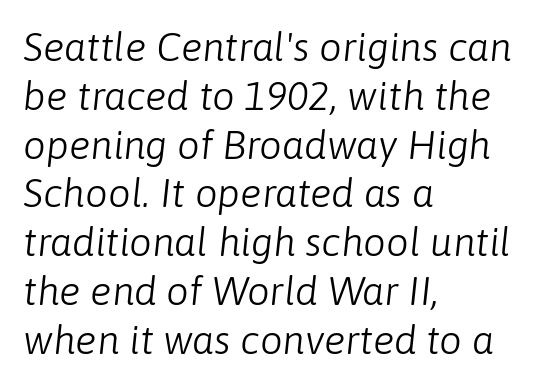
The image shows 40 px light type, italic (leaning right); set left-aligned, line spacing 1.22x, normal letter spacing, not underlined; low stroke contrast and a medium x-height.
